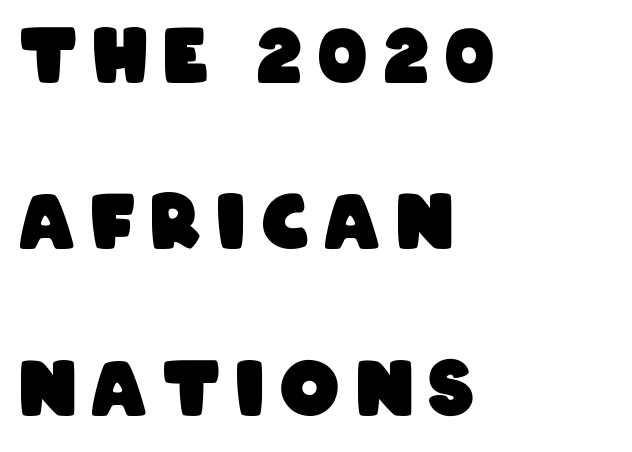
The image shows 74 px heavy, condensed sans-serif type; set left-aligned, loose line spacing (2.25x), unusually wide letter spacing (+0.21 em), not underlined; low stroke contrast and a large x-height.
